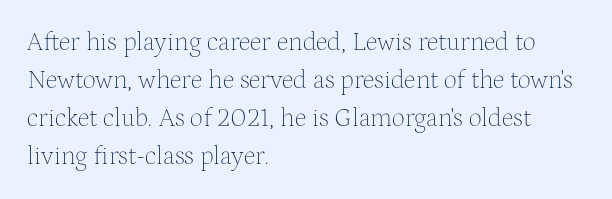
The image shows 26 px text type, upright; set left-aligned, normal line spacing (1.46x), normal letter spacing, not underlined.
